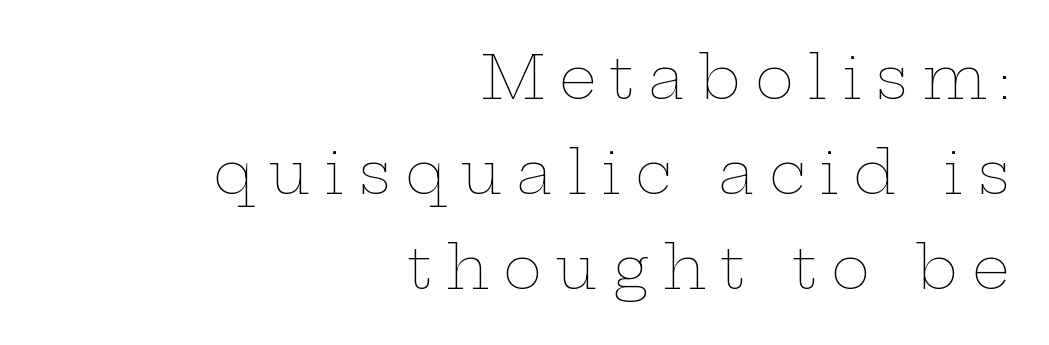
The image shows 59 px thin, wide type, upright; set right-aligned, normal line spacing (1.61x), unusually wide letter spacing (+0.24 em), not underlined; low stroke contrast and a medium x-height.
